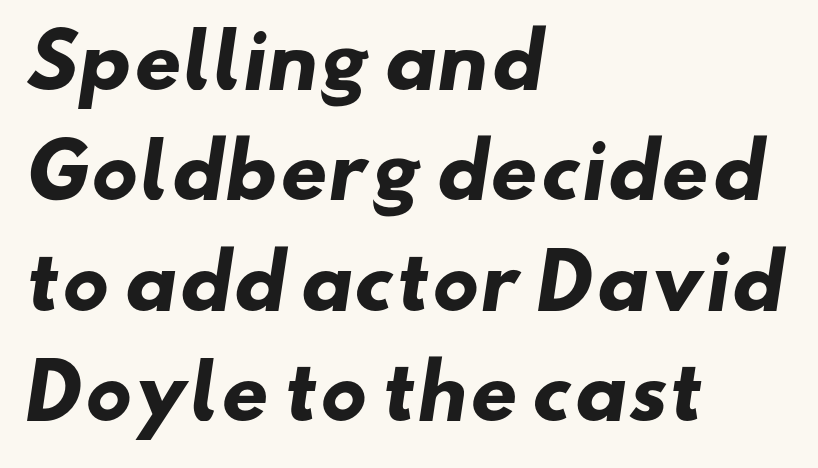
The image shows 74 px heavy, wide sans-serif type; set left-aligned, normal line spacing (1.49x), normal letter spacing, not underlined; low stroke contrast and a small x-height.
